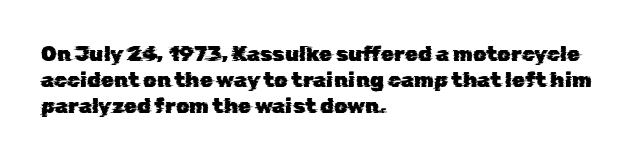
Q: Is the text underlined? A: No.
Q: How is the paragraph aligned? A: Left-aligned.
Q: Is the spacing between letters normal or unusually wide? A: Normal.
